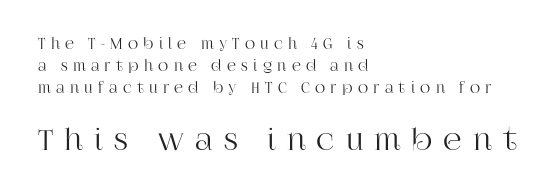
Q: Is the text italic (slanted)? A: No, it is upright.
Q: Is the typeface a serif or a sans-serif typeface? A: Serif.
Q: Is the text underlined? A: No.
Q: How is the paragraph aligned? A: Left-aligned.
Q: Is the spacing between letters normal or unusually wide? A: Unusually wide.
Q: Is the spacing between lines tight, normal or loose? A: Normal.
Q: Which block of text is set in a larger size, the first (top) or the second (bottom)? A: The second (bottom) one.
Q: Width (condensed, normal, or wide)? A: Normal.
Q: Stroke contrast? A: High.
Q: x-height? A: Large.
Q: Monospaced? A: No.
